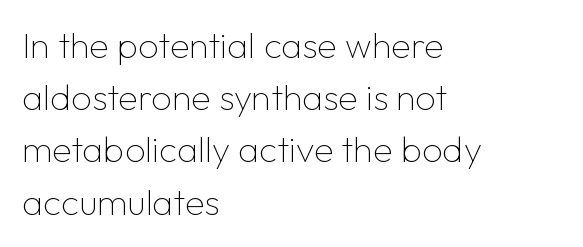
Q: Is the text bold? A: No.
Q: Is the text italic (slanted)? A: No, it is upright.
Q: Is the typeface a serif or a sans-serif typeface? A: Sans-serif.
Q: Is the text underlined? A: No.
Q: How is the paragraph aligned? A: Left-aligned.
Q: Is the spacing between letters normal or unusually wide? A: Normal.
Q: Is the spacing between lines tight, normal or loose? A: Normal.
Q: Width (condensed, normal, or wide)? A: Normal.
Q: Stroke contrast? A: Low.
Q: x-height? A: Medium.
Q: Monospaced? A: No.
